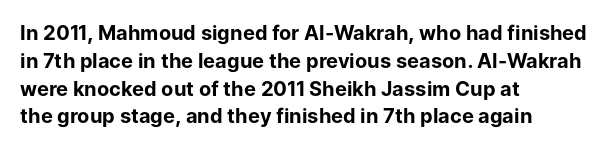
Is there any slant? The stems are plumb. Notice how thick the strokes are: this is what a full bold looks like. The vertical gap from one line to the next is medium. Leftover space on each line is placed entirely after the last word. The zone under the glyphs is completely vacant.
